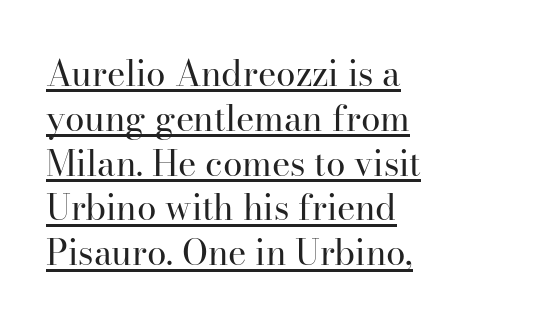
Unlike italic type, these characters show no tilt at all. These lines are rendered in a variable-pitch font. No heavy texture on the line: the type isn't bold. Compared with typical paragraphs, the rows here are spaced about the same. Notice how a bar underscores the lettering throughout.
